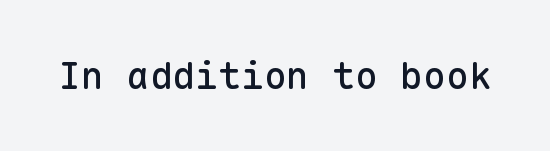
{"serif": "no", "italic": "no", "width": "normal", "stroke_contrast": "low", "x_height": "medium", "monospaced": "yes", "underline": "no", "letter_spacing": "normal", "letter_spacing_em": 0.0, "glyph_px": 38}
